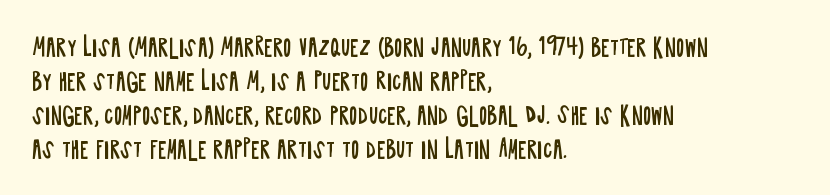
The image shows 23 px text type, upright; set left-aligned, normal line spacing (1.48x), normal letter spacing, not underlined.
